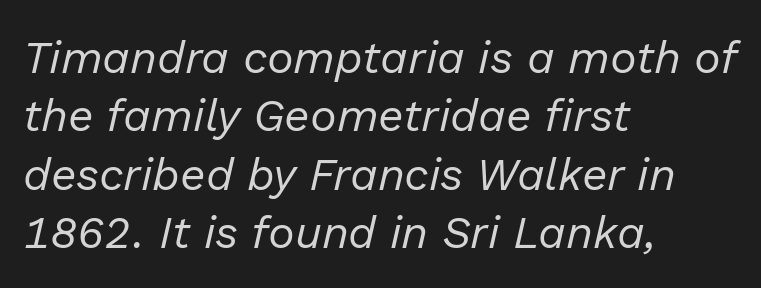
The face used here is proportionally spaced, like ordinary book or web type. How are the letters spaced? Ordinarily, with no added tracking. In CSS terms this would be text-align: left. The letters are slanted; this is an italic face.
